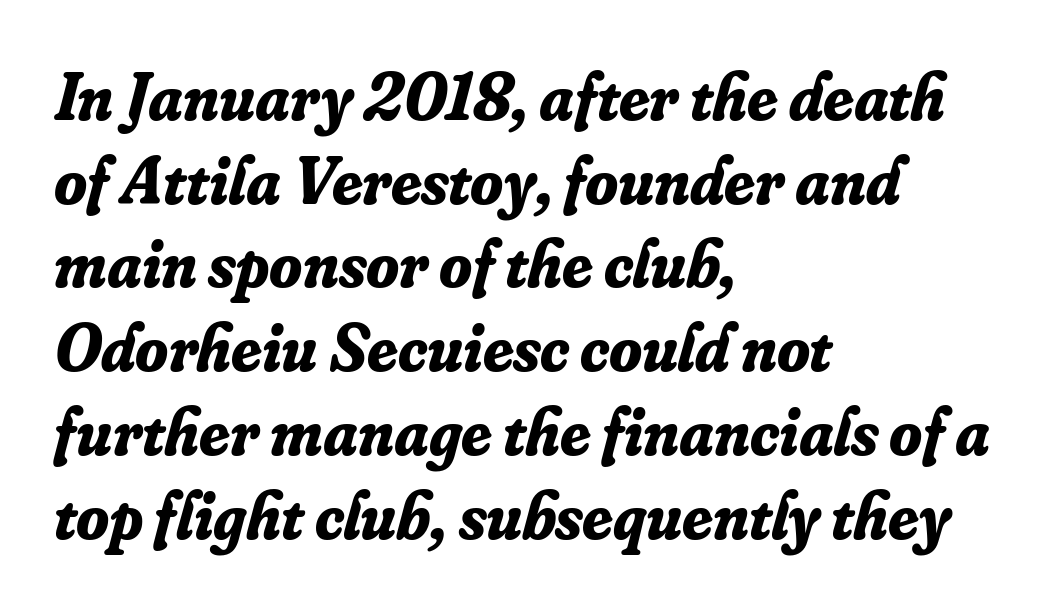
Is this a fixed-width face? No — the glyphs have proportional, varying widths. Leading: standard. Emphasis by weight is at full strength: bold. Look at the bottom of the vertical strokes: they flare into serifs here.
